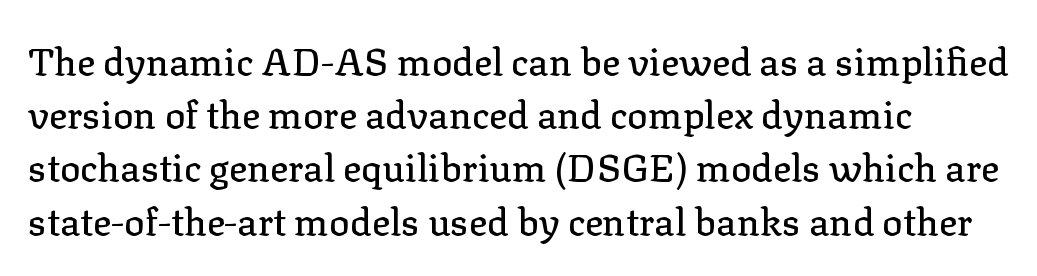
The image shows 38 px serif type, upright; set normal line spacing (1.4x), normal letter spacing, not underlined; low stroke contrast and a medium x-height.
